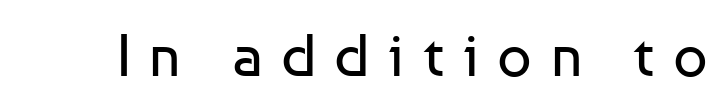
Q: Is the text bold? A: No.
Q: Is the text italic (slanted)? A: No, it is upright.
Q: Is the typeface a serif or a sans-serif typeface? A: Sans-serif.
Q: Is the text underlined? A: No.
Q: Is the spacing between letters normal or unusually wide? A: Unusually wide.
Q: Width (condensed, normal, or wide)? A: Normal.
Q: Stroke contrast? A: Low.
Q: x-height? A: Medium.
Q: Monospaced? A: No.
